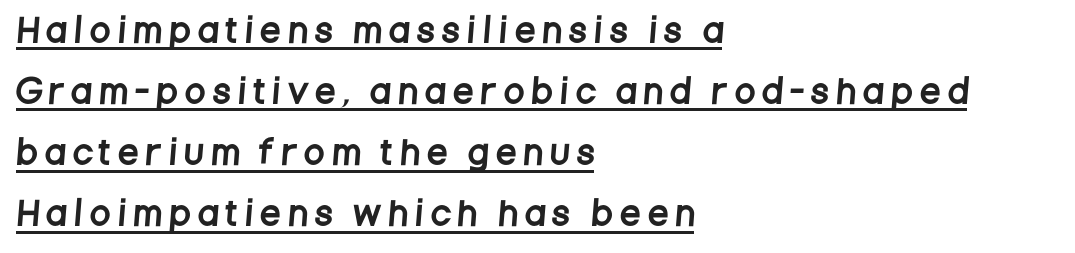
Q: Is the typeface a serif or a sans-serif typeface? A: Sans-serif.
Q: Is the text underlined? A: Yes.
Q: How is the paragraph aligned? A: Left-aligned.
Q: Is the spacing between letters normal or unusually wide? A: Unusually wide.
Q: Is the spacing between lines tight, normal or loose? A: Loose.
Q: Width (condensed, normal, or wide)? A: Condensed.
Q: Stroke contrast? A: Low.
Q: x-height? A: Large.
Q: Monospaced? A: No.
